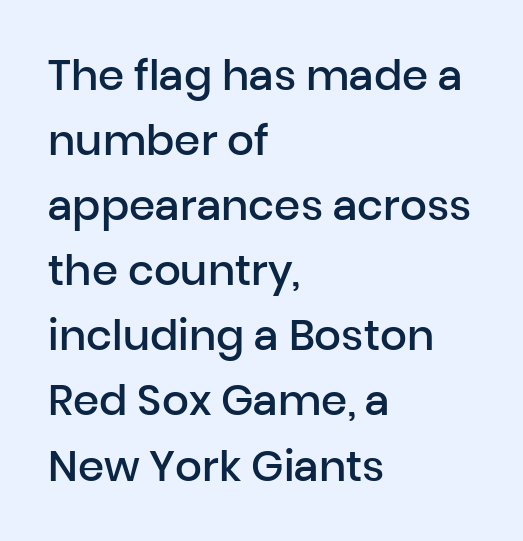
Q: Is the text bold? A: Semi-bold.
Q: Is the text italic (slanted)? A: No, it is upright.
Q: Is the typeface a serif or a sans-serif typeface? A: Sans-serif.
Q: Is the text underlined? A: No.
Q: How is the paragraph aligned? A: Left-aligned.
Q: Is the spacing between letters normal or unusually wide? A: Normal.
Q: Is the spacing between lines tight, normal or loose? A: Normal.
Q: Width (condensed, normal, or wide)? A: Normal.
Q: Stroke contrast? A: Low.
Q: x-height? A: Medium.
Q: Monospaced? A: No.
